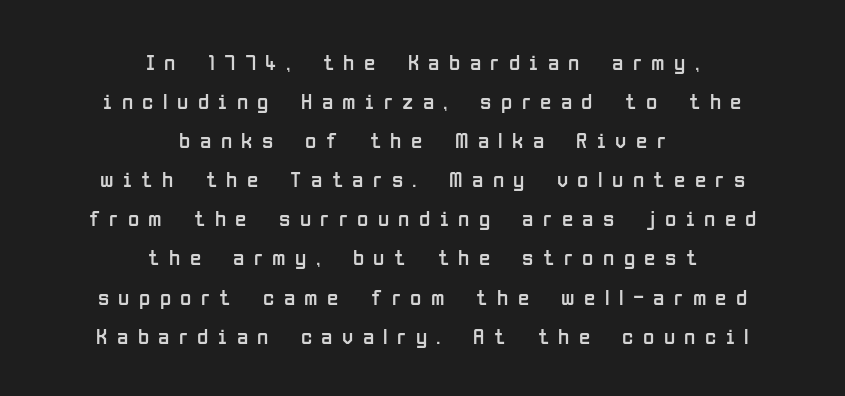
Bare-footed words on every line. Summary of weight: not heavy and not bold. The face used here is rendered with a markedly widened letterfit. Style check: upright. One-word summary of the alignment: center.
